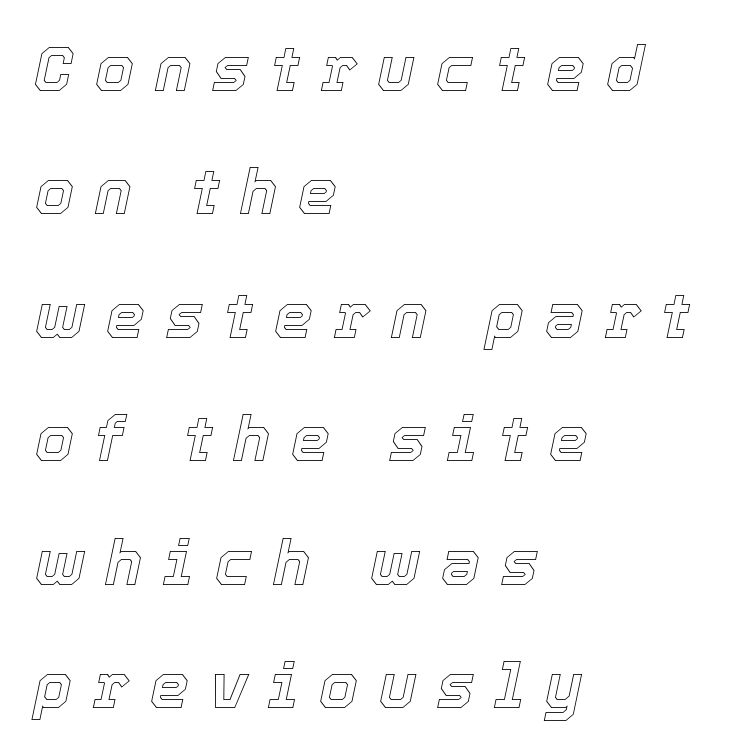
{"italic": "yes", "lean": "right", "slant_degrees": 12, "width": "normal", "x_height": "medium", "monospaced": "no", "underline": "no", "align": "left", "line_spacing": "loose", "line_spacing_ratio": 1.99, "letter_spacing": "wide", "letter_spacing_em": 0.34, "glyph_px": 62}
